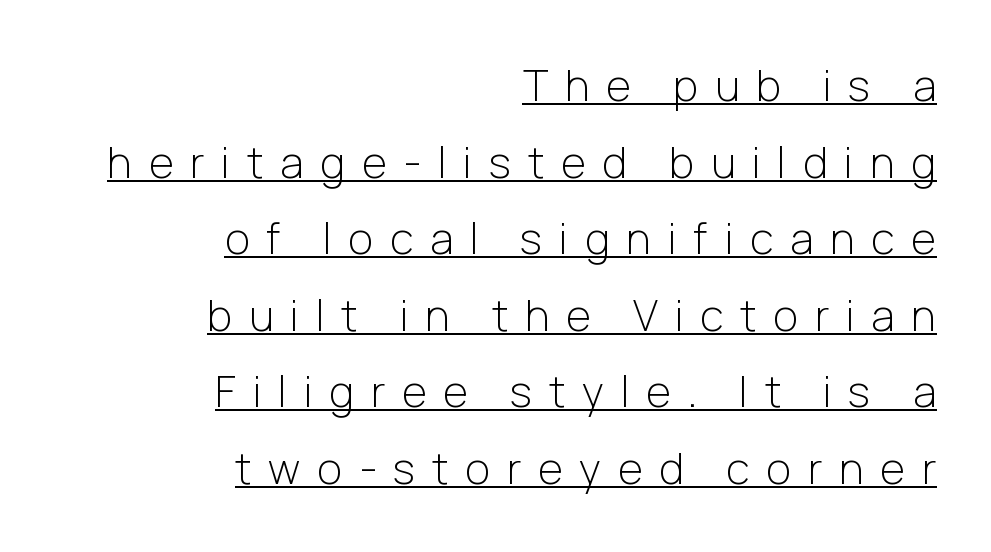
Classification — sans serif. This is roman type, the default non-slanted kind. These characters rest on top of a visible drawn line. Does the copy run flush right? Yes — the right margin is perfectly even. Between one letter and the next there's a generous, obvious gap.
